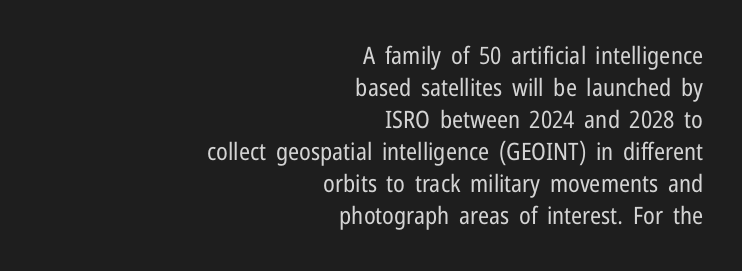
Counters stay open thanks to moderate or lighter strokes. Spacing between characters is what you'd get straight out of the box. Casual observation: everything's shoved over to the right. Does the leading feel generous? No, just average. Designer's note — italics off, roman on.
